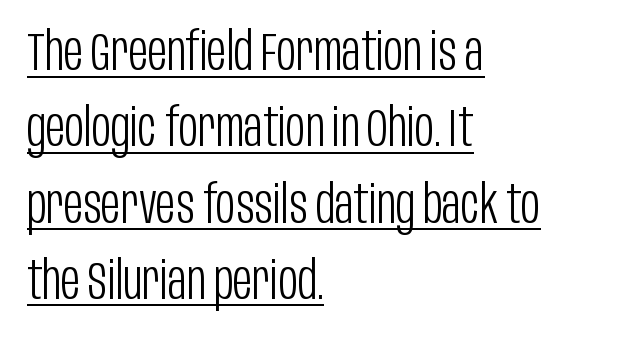
Q: Is the text bold? A: No.
Q: Is the text italic (slanted)? A: No, it is upright.
Q: Is the typeface a serif or a sans-serif typeface? A: Sans-serif.
Q: Is the text underlined? A: Yes.
Q: How is the paragraph aligned? A: Left-aligned.
Q: Is the spacing between letters normal or unusually wide? A: Normal.
Q: Is the spacing between lines tight, normal or loose? A: Normal.
Q: Width (condensed, normal, or wide)? A: Condensed.
Q: Stroke contrast? A: Low.
Q: x-height? A: Large.
Q: Monospaced? A: No.
